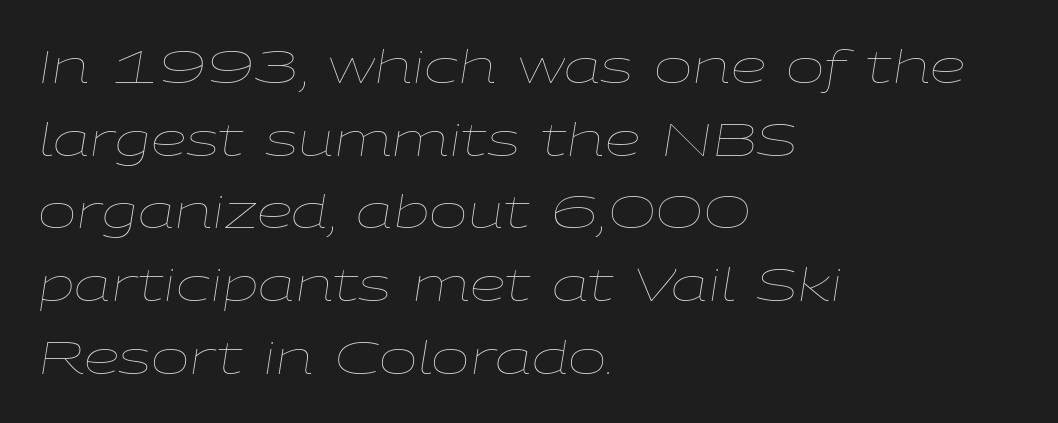
There's an unmistakable incline to the writing here. The characters are drawn with everyday or finer stroke widths. The text block is weighted toward the left margin, trailing off unevenly rightward. Looks like regular typesetting: each glyph gets only the width it needs.
